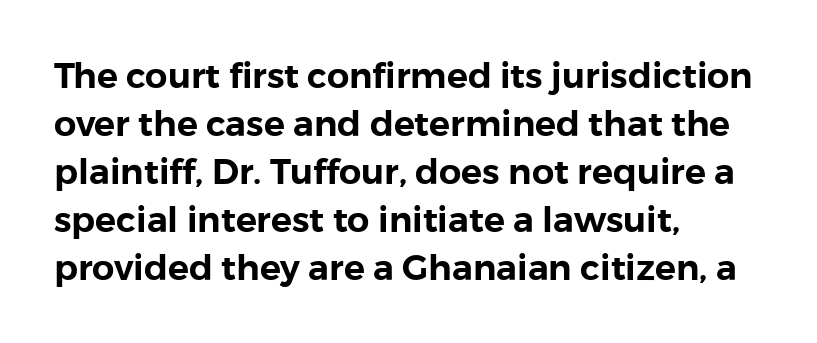
Q: Is the text italic (slanted)? A: No, it is upright.
Q: Is the typeface a serif or a sans-serif typeface? A: Sans-serif.
Q: Is the text underlined? A: No.
Q: How is the paragraph aligned? A: Left-aligned.
Q: Is the spacing between letters normal or unusually wide? A: Normal.
Q: Is the spacing between lines tight, normal or loose? A: Normal.
Q: Width (condensed, normal, or wide)? A: Normal.
Q: Stroke contrast? A: Low.
Q: x-height? A: Medium.
Q: Monospaced? A: No.
